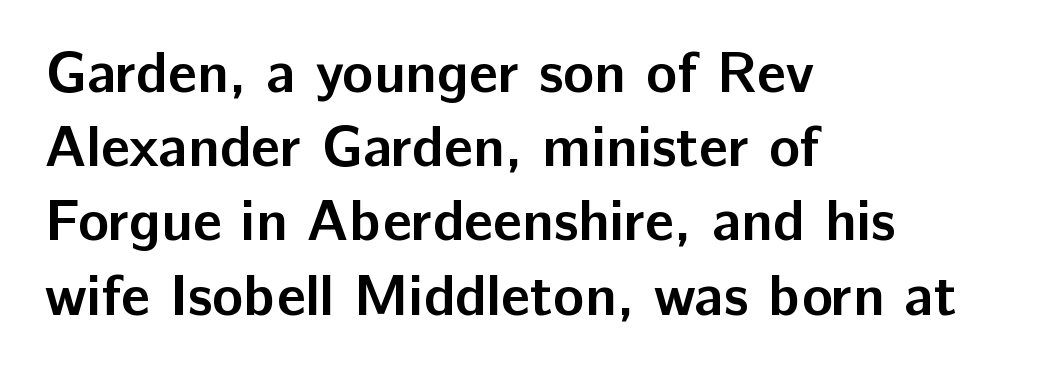
Look at the bottom of the vertical strokes: they stop flat, with no serifs. Characters remain perfectly vertical along every line. Emphasis by weight is at full strength: bold. A classic flush-left, rag-right setting is used for this passage.
